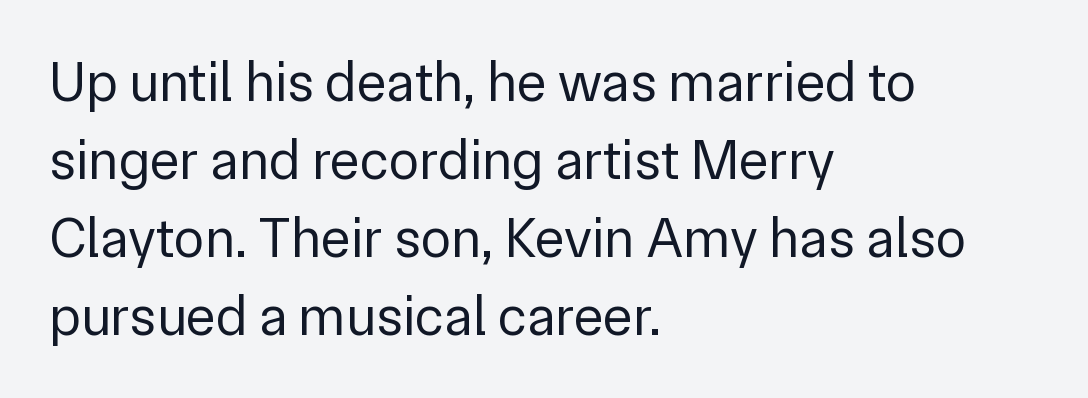
{"serif": "no", "italic": "no", "bold": "no", "weight": "regular", "width": "normal", "stroke_contrast": "low", "x_height": "medium", "monospaced": "no", "underline": "no", "align": "left", "line_spacing": "normal", "line_spacing_ratio": 1.39, "letter_spacing": "normal", "letter_spacing_em": 0.0, "glyph_px": 56}
